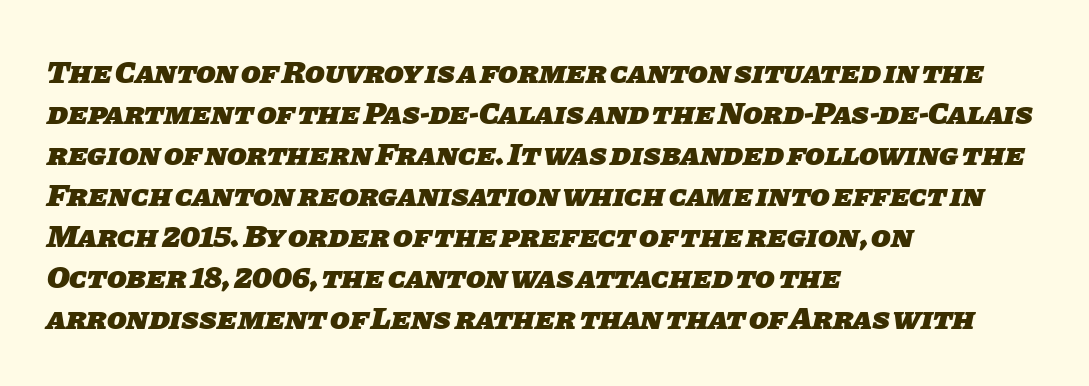
{"bold": "yes", "weight": "heavy", "width": "normal", "stroke_contrast": "low", "x_height": "large", "monospaced": "no", "underline": "no", "align": "left", "line_spacing": "normal", "line_spacing_ratio": 1.28, "letter_spacing": "normal", "letter_spacing_em": 0.0, "glyph_px": 32}
